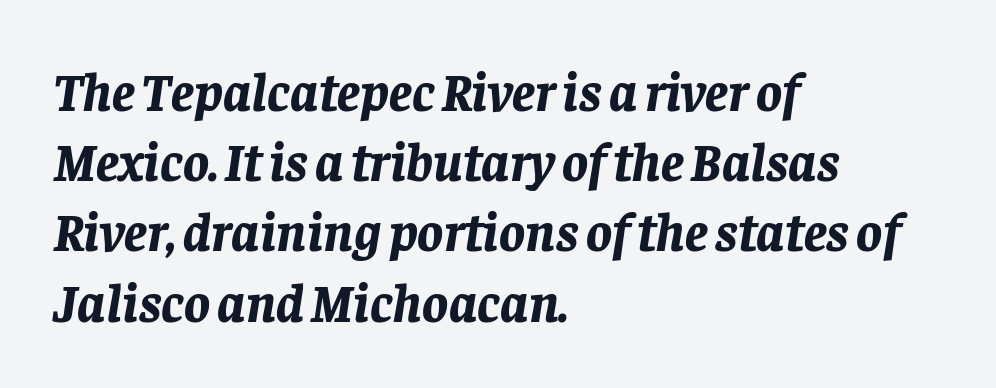
{"italic": "yes", "lean": "right", "slant_degrees": 8, "bold": "yes", "weight": "bold", "width": "normal", "stroke_contrast": "low", "x_height": "large", "monospaced": "no", "underline": "no", "align": "left", "line_spacing": "normal", "line_spacing_ratio": 1.3, "letter_spacing": "normal", "letter_spacing_em": 0.0, "glyph_px": 54}
